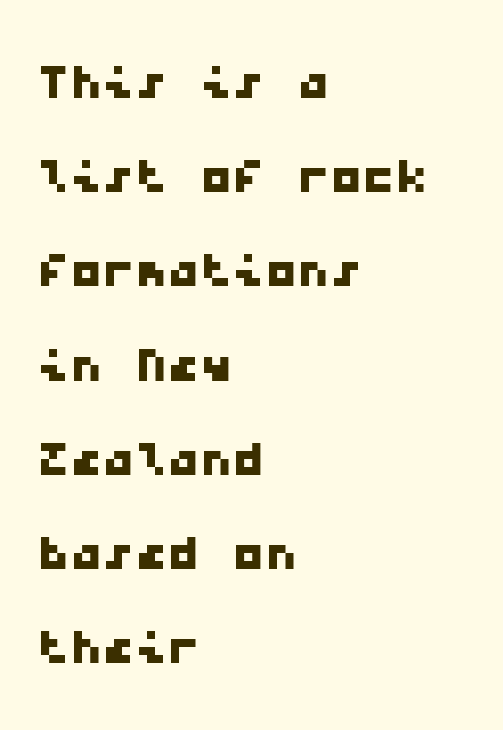
{"serif": "no", "width": "wide", "stroke_contrast": "low", "x_height": "medium", "monospaced": "yes", "underline": "no", "align": "left", "line_spacing": "normal", "line_spacing_ratio": 1.45, "letter_spacing": "normal", "letter_spacing_em": 0.0, "glyph_px": 65}
